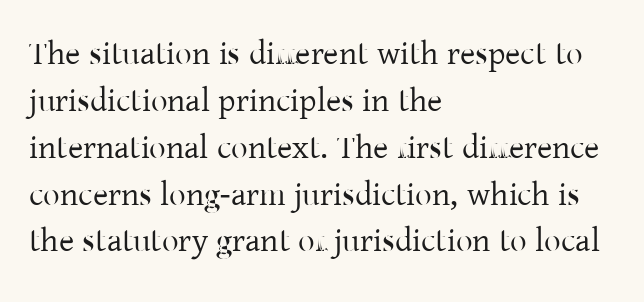
The letterforms sit at book weight or below. Looks like regular typesetting: each glyph gets only the width it needs. Short note: letters normally spaced. I'd call this a serif setting — the letters wear small feet. The zone under the glyphs is completely vacant.
